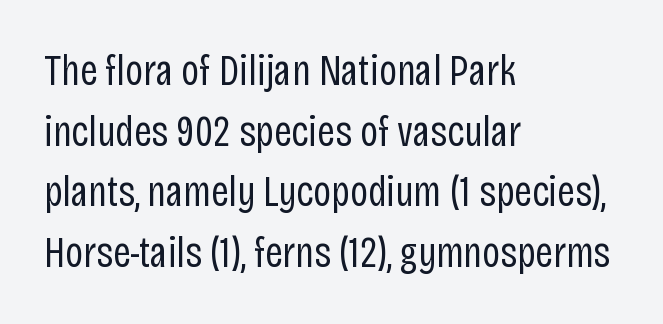
Q: Is the text bold? A: No.
Q: Is the text italic (slanted)? A: No, it is upright.
Q: Is the typeface a serif or a sans-serif typeface? A: Sans-serif.
Q: Is the text underlined? A: No.
Q: How is the paragraph aligned? A: Left-aligned.
Q: Is the spacing between letters normal or unusually wide? A: Normal.
Q: Is the spacing between lines tight, normal or loose? A: Normal.
Q: Width (condensed, normal, or wide)? A: Condensed.
Q: Stroke contrast? A: Low.
Q: x-height? A: Large.
Q: Monospaced? A: No.
